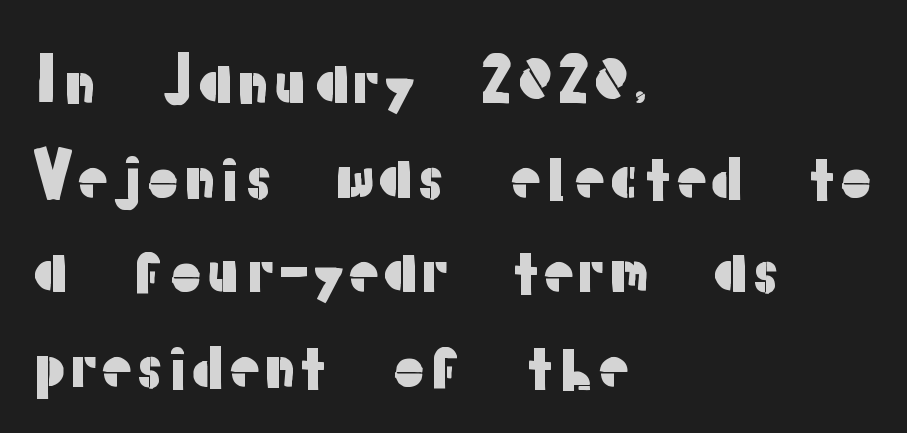
A typesetter would call this leading conventional body-copy spacing. The letters advance in unequal steps, a hallmark of proportional type. The setting favours the left margin, as ordinary paragraphs usually do. The rendering shows plain stroke endings on the letterforms — a sans-serif design. The horizontal fit of the characters is conventional and even.
